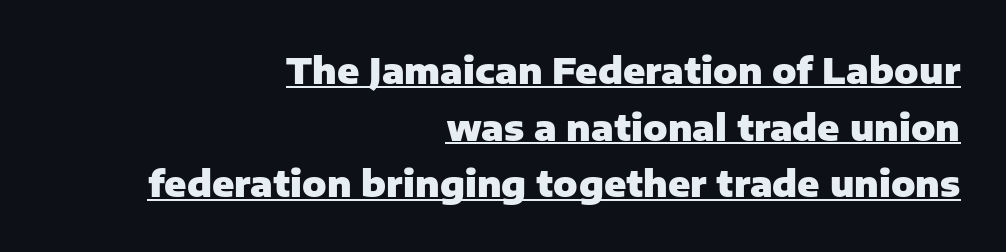
Q: Is the text bold? A: Yes.
Q: Is the text italic (slanted)? A: No, it is upright.
Q: Is the typeface a serif or a sans-serif typeface? A: Sans-serif.
Q: Is the text underlined? A: Yes.
Q: How is the paragraph aligned? A: Right-aligned.
Q: Is the spacing between letters normal or unusually wide? A: Normal.
Q: Is the spacing between lines tight, normal or loose? A: Normal.
Q: Width (condensed, normal, or wide)? A: Normal.
Q: Stroke contrast? A: Low.
Q: x-height? A: Medium.
Q: Monospaced? A: No.
